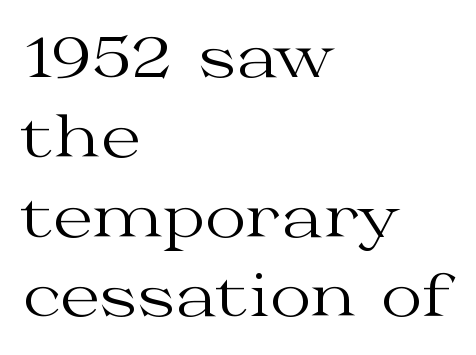
Serif or sans? Serif — the stroke terminals have little feet. Words appear dense and cohesive because spacing is normal. Interline gaps are of average width in this sample. Tall strokes in this sample are plumb rather than angled. The font sits on the lighter half of the weight spectrum, regular included.
